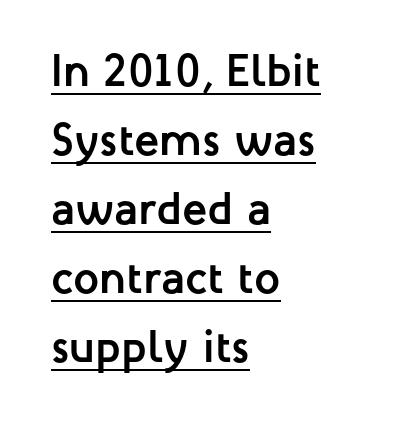
Reading down the block, your eye returns to a fixed left position each line. Is the type bold? Yes — the strokes are clearly thick and heavy. Caption: standard tracking, unaltered. The face used here is proportionally spaced, like ordinary book or web type.
